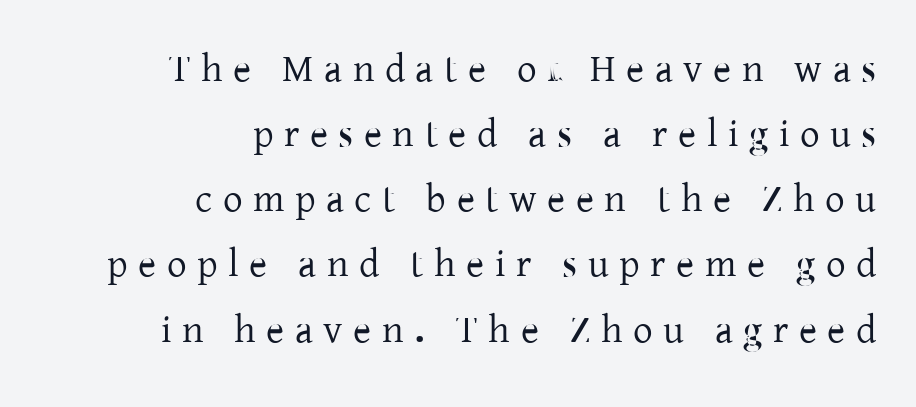
{"serif": "yes", "italic": "no", "width": "normal", "stroke_contrast": "low", "x_height": "medium", "monospaced": "no", "underline": "no", "align": "right", "line_spacing": "normal", "line_spacing_ratio": 1.67, "letter_spacing": "wide", "letter_spacing_em": 0.27, "glyph_px": 39}
